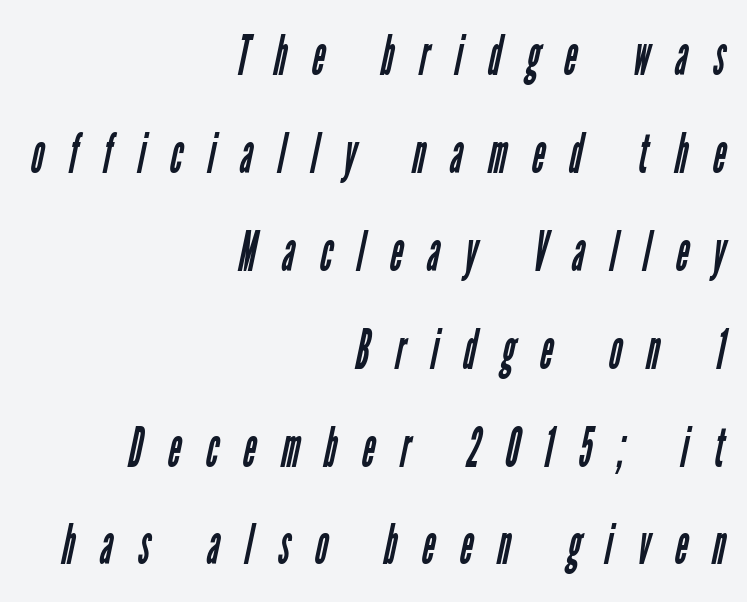
Q: Is the text bold? A: No.
Q: Is the typeface a serif or a sans-serif typeface? A: Sans-serif.
Q: Is the text underlined? A: No.
Q: How is the paragraph aligned? A: Right-aligned.
Q: Is the spacing between letters normal or unusually wide? A: Unusually wide.
Q: Width (condensed, normal, or wide)? A: Condensed.
Q: Stroke contrast? A: Low.
Q: x-height? A: Medium.
Q: Monospaced? A: No.
